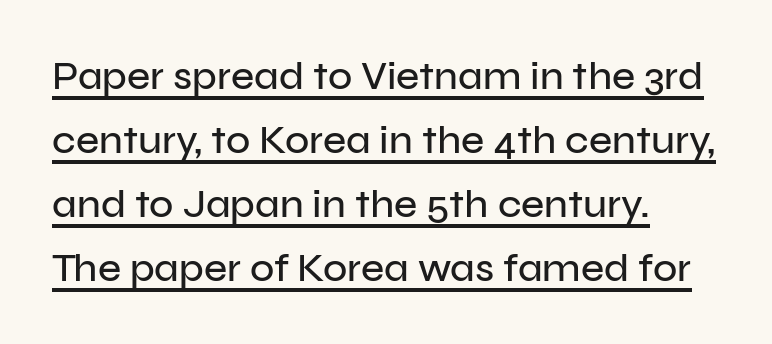
{"serif": "no", "italic": "no", "width": "normal", "stroke_contrast": "low", "x_height": "medium", "monospaced": "no", "underline": "yes", "align": "left", "line_spacing": "normal", "line_spacing_ratio": 1.6, "letter_spacing": "normal", "letter_spacing_em": 0.0, "glyph_px": 40}
